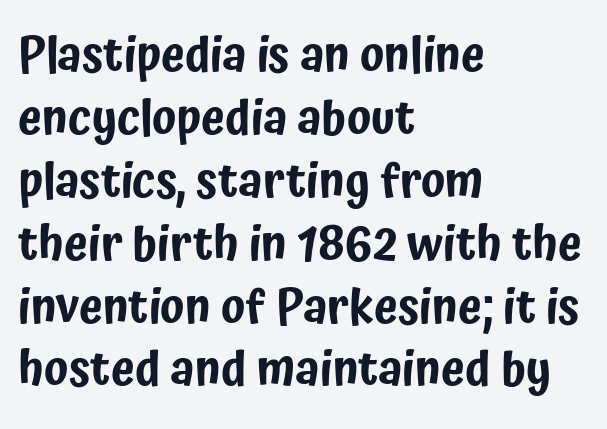
Grotesque or geometric, the face here clearly has no serifs. Regular leading. Observe the ordinary spacing: letters are neighbours, not strangers. The setting favours the left margin, as ordinary paragraphs usually do.
